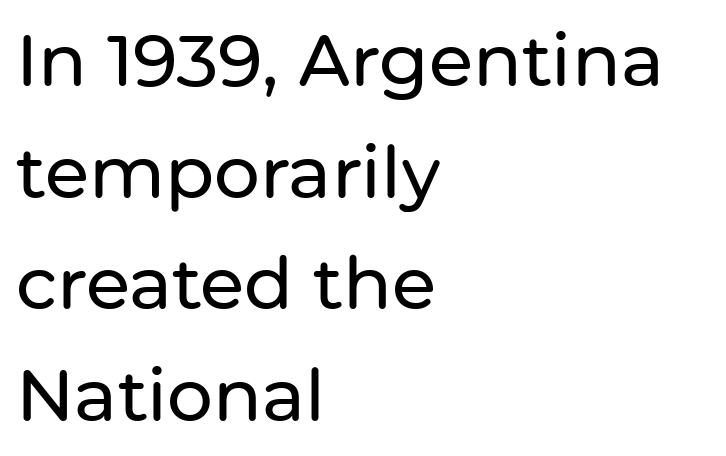
{"serif": "no", "italic": "no", "width": "normal", "stroke_contrast": "low", "x_height": "medium", "monospaced": "no", "underline": "no", "align": "left", "line_spacing": "normal", "line_spacing_ratio": 1.55, "letter_spacing": "normal", "letter_spacing_em": 0.0, "glyph_px": 72}
